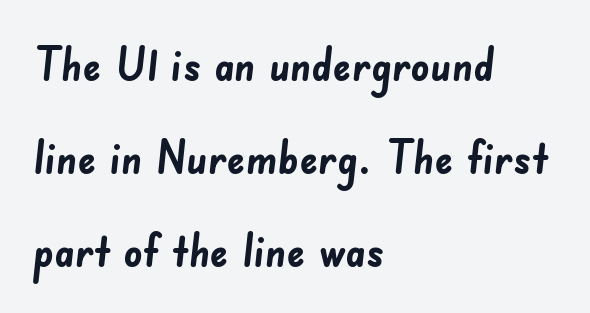
{"serif": "no", "bold": "yes", "weight": "semibold", "width": "normal", "stroke_contrast": "low", "x_height": "small", "monospaced": "no", "underline": "no", "align": "left", "line_spacing": "loose", "line_spacing_ratio": 2.02, "letter_spacing": "normal", "letter_spacing_em": 0.0, "glyph_px": 46}
